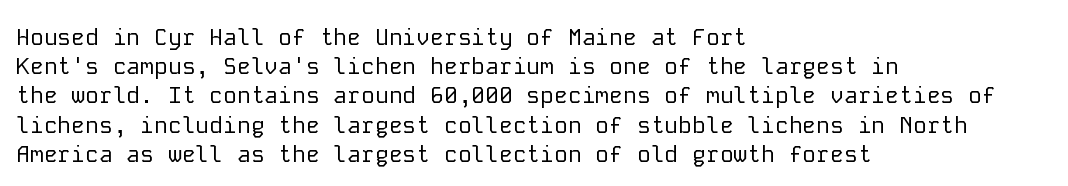
Q: Is the text bold? A: No.
Q: Is the text italic (slanted)? A: No, it is upright.
Q: Is the text underlined? A: No.
Q: How is the paragraph aligned? A: Left-aligned.
Q: Is the spacing between letters normal or unusually wide? A: Normal.
Q: Is the spacing between lines tight, normal or loose? A: Normal.
